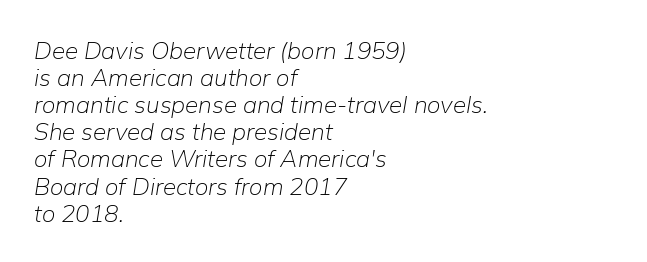
{"italic": "yes", "lean": "right", "slant_degrees": 9, "bold": "no", "underline": "no", "align": "left", "line_spacing": "tight", "line_spacing_ratio": 1.13, "letter_spacing": "normal", "letter_spacing_em": 0.0, "glyph_px": 24}
